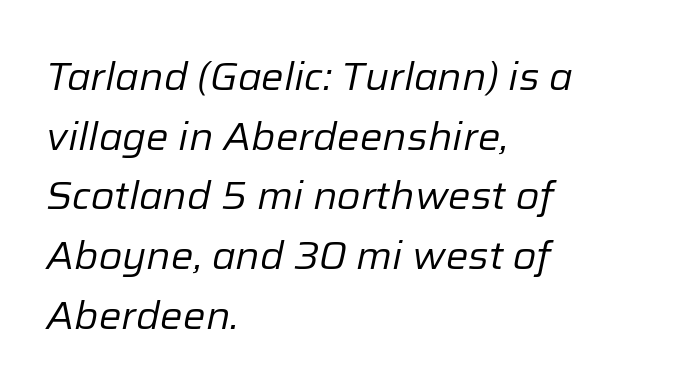
{"italic": "yes", "lean": "right", "slant_degrees": 12, "bold": "no", "weight": "regular", "width": "normal", "stroke_contrast": "low", "x_height": "medium", "monospaced": "no", "underline": "no", "align": "left", "line_spacing": "normal", "line_spacing_ratio": 1.57, "letter_spacing": "normal", "letter_spacing_em": 0.0, "glyph_px": 38}
